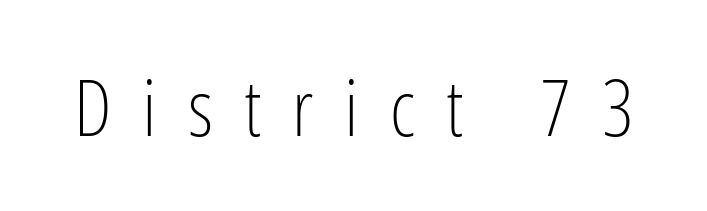
{"serif": "no", "italic": "no", "bold": "no", "weight": "light", "width": "condensed", "stroke_contrast": "low", "x_height": "medium", "monospaced": "no", "underline": "no", "letter_spacing": "wide", "letter_spacing_em": 0.4, "glyph_px": 78}
